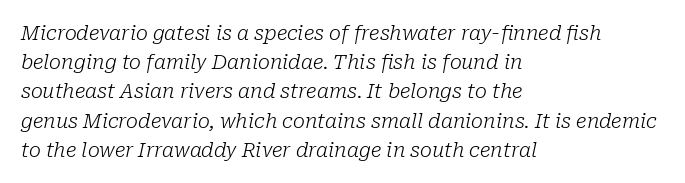
Q: Is the text bold? A: No.
Q: Is the text italic (slanted)? A: Yes, it leans right by about 10 degrees.
Q: Is the text underlined? A: No.
Q: How is the paragraph aligned? A: Left-aligned.
Q: Is the spacing between letters normal or unusually wide? A: Normal.
Q: Is the spacing between lines tight, normal or loose? A: Normal.
